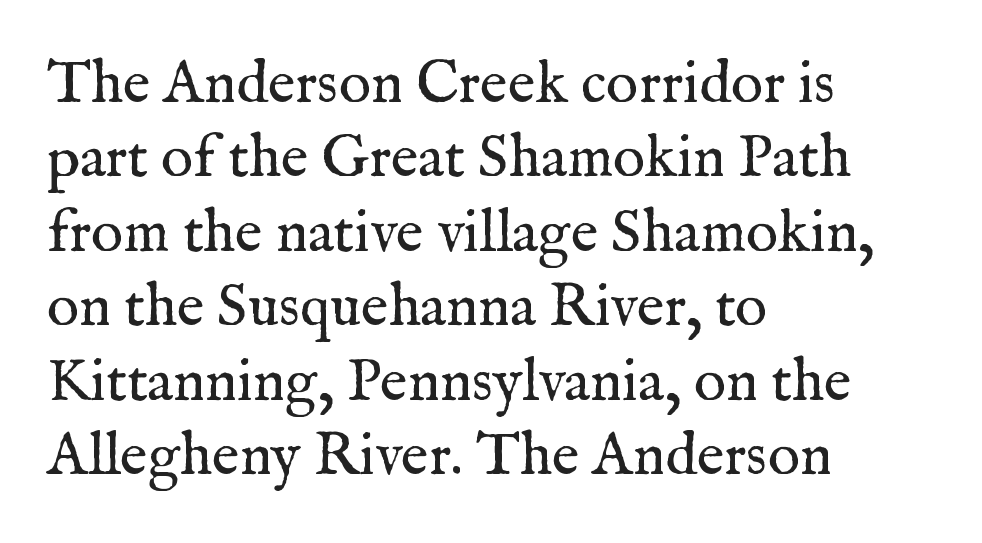
Visually the block forms a straight wall on the left and a jagged coastline on the right. Stroke terminals: seriffed. Tracking value appears to be zero — textbook default spacing. The space beneath each line is pristine and unruled. A typesetter would mark this as roman, not italic.
